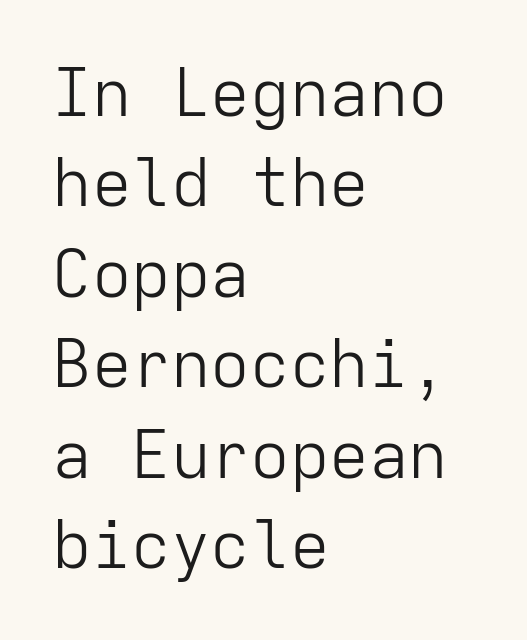
{"serif": "no", "italic": "no", "bold": "no", "weight": "light", "width": "normal", "stroke_contrast": "low", "x_height": "medium", "monospaced": "yes", "underline": "no", "align": "left", "line_spacing": "normal", "line_spacing_ratio": 1.37, "letter_spacing": "normal", "letter_spacing_em": 0.0, "glyph_px": 66}
